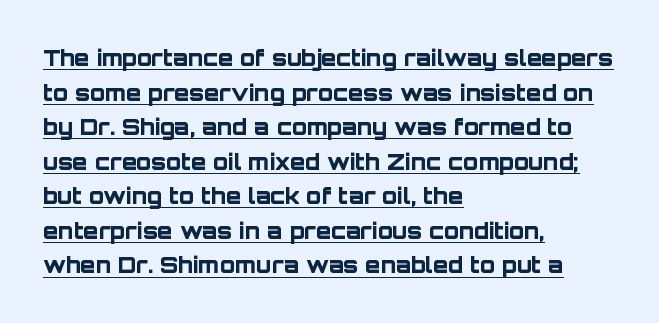
The image shows 22 px bold type, upright; set left-aligned, normal line spacing (1.57x), normal letter spacing, underlined.
